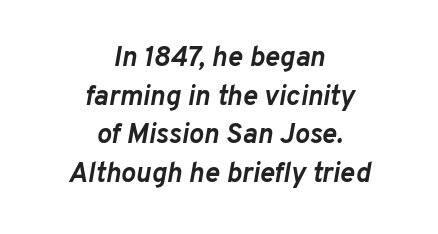
Q: Is the text bold? A: Yes.
Q: Is the text italic (slanted)? A: Yes, it leans right by about 10 degrees.
Q: Is the text underlined? A: No.
Q: How is the paragraph aligned? A: Centered.
Q: Is the spacing between letters normal or unusually wide? A: Normal.
Q: Is the spacing between lines tight, normal or loose? A: Normal.
Q: Width (condensed, normal, or wide)? A: Normal.
Q: Stroke contrast? A: Low.
Q: x-height? A: Medium.
Q: Monospaced? A: No.
